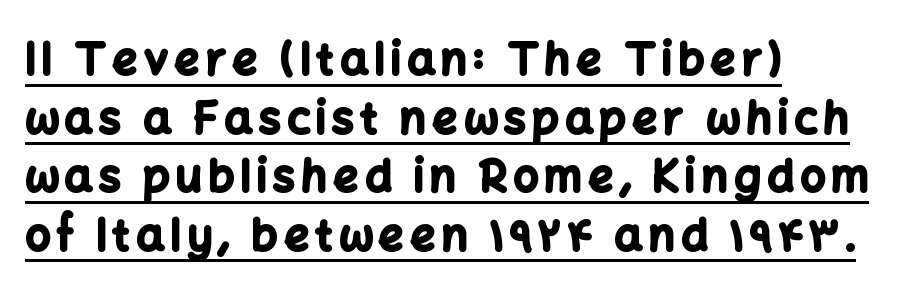
Q: Is the text bold? A: Yes.
Q: Is the text italic (slanted)? A: No, it is upright.
Q: Is the typeface a serif or a sans-serif typeface? A: Sans-serif.
Q: Is the text underlined? A: Yes.
Q: How is the paragraph aligned? A: Left-aligned.
Q: Is the spacing between lines tight, normal or loose? A: Normal.
Q: Width (condensed, normal, or wide)? A: Normal.
Q: Stroke contrast? A: Low.
Q: x-height? A: Medium.
Q: Monospaced? A: No.
